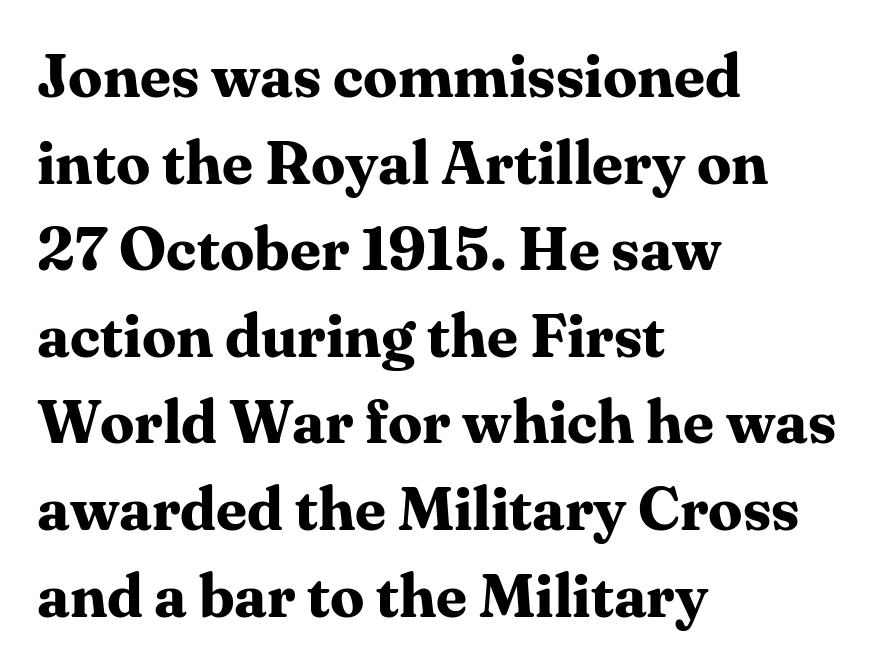
Horizontal alignment here is leftward, the default for most running prose. The typesetting leans heavy: a genuine bold. When letters stand straight like this, we call the style roman or upright. This sample uses a serif face.
